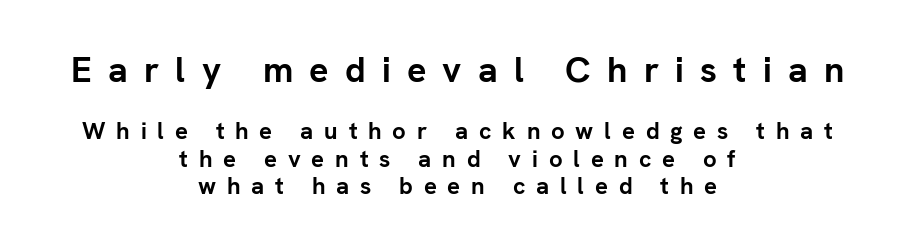
The image shows 36 px semibold sans-serif type, upright; set centered, tight line spacing (1.13x), unusually wide letter spacing (+0.45 em), not underlined; the first (top) block is 1.5x larger; low stroke contrast and a medium x-height.
